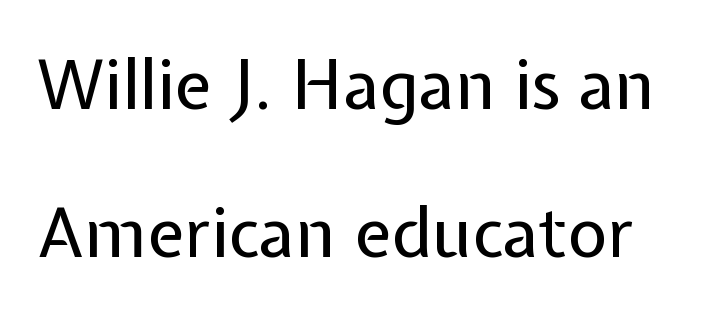
The image shows 69 px regular-weight sans-serif type, upright; set loose line spacing (2.14x), normal letter spacing, not underlined; low stroke contrast and a medium x-height.
